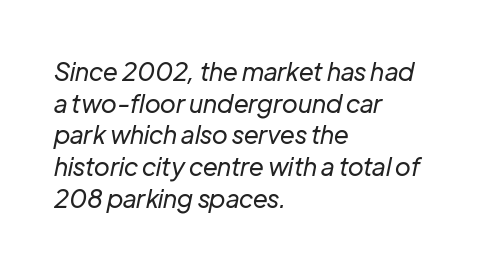
Q: Is the text bold? A: No.
Q: Is the text italic (slanted)? A: Yes, it leans right by about 12 degrees.
Q: Is the text underlined? A: No.
Q: How is the paragraph aligned? A: Left-aligned.
Q: Is the spacing between letters normal or unusually wide? A: Normal.
Q: Is the spacing between lines tight, normal or loose? A: Normal.
